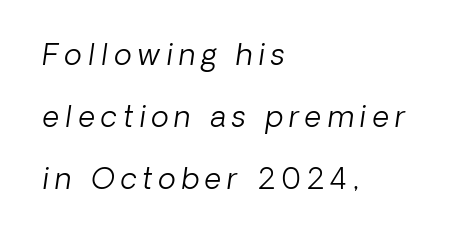
All the whitespace from short lines collects on the right. Note the varied advance widths — an 'i' is clearly narrower than an 'm'. Stem width sits at or under what a default text font uses. Quick note: italic. Display-style spreading of the glyphs; the letterfit is very open.
